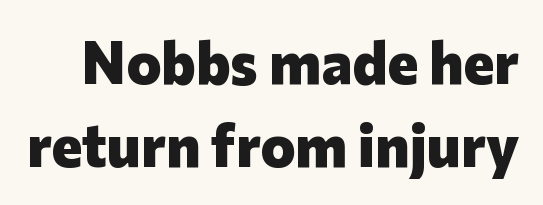
Q: Is the text bold? A: Yes.
Q: Is the text italic (slanted)? A: No, it is upright.
Q: Is the typeface a serif or a sans-serif typeface? A: Sans-serif.
Q: Is the text underlined? A: No.
Q: Is the spacing between letters normal or unusually wide? A: Normal.
Q: Is the spacing between lines tight, normal or loose? A: Normal.
Q: Width (condensed, normal, or wide)? A: Normal.
Q: Stroke contrast? A: Low.
Q: x-height? A: Medium.
Q: Monospaced? A: No.
